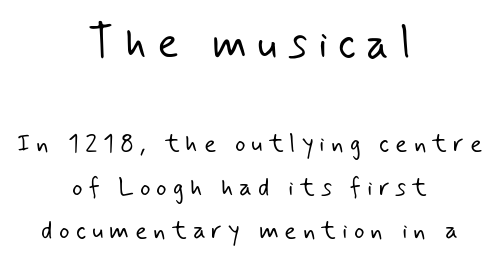
{"serif": "no", "bold": "no", "weight": "light", "width": "normal", "stroke_contrast": "low", "x_height": "small", "monospaced": "no", "underline": "no", "align": "center", "line_spacing_ratio": 1.73, "letter_spacing": "wide", "letter_spacing_em": 0.24, "larger_block": "first", "size_ratio": 1.76, "glyph_px": 44}
